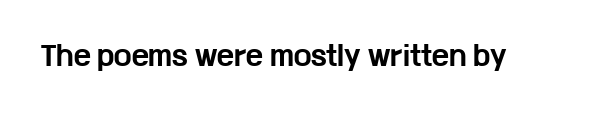
Only glyphs here, with clear space below each row. Rendered with straight, roman letterforms. The glyphs have the mass of a bold cut. Observe the ordinary spacing: letters are neighbours, not strangers.
